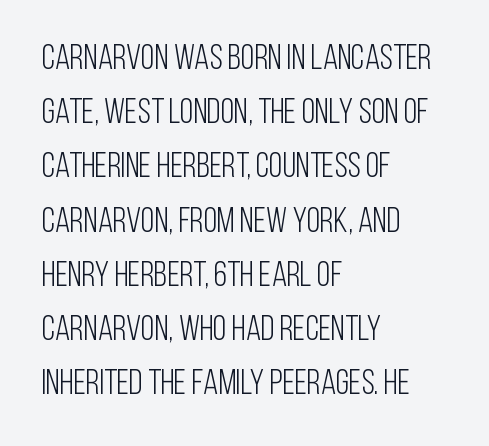
The image shows 35 px light, condensed sans-serif type, upright; set left-aligned, normal line spacing (1.55x), normal letter spacing, not underlined; low stroke contrast and a large x-height.
